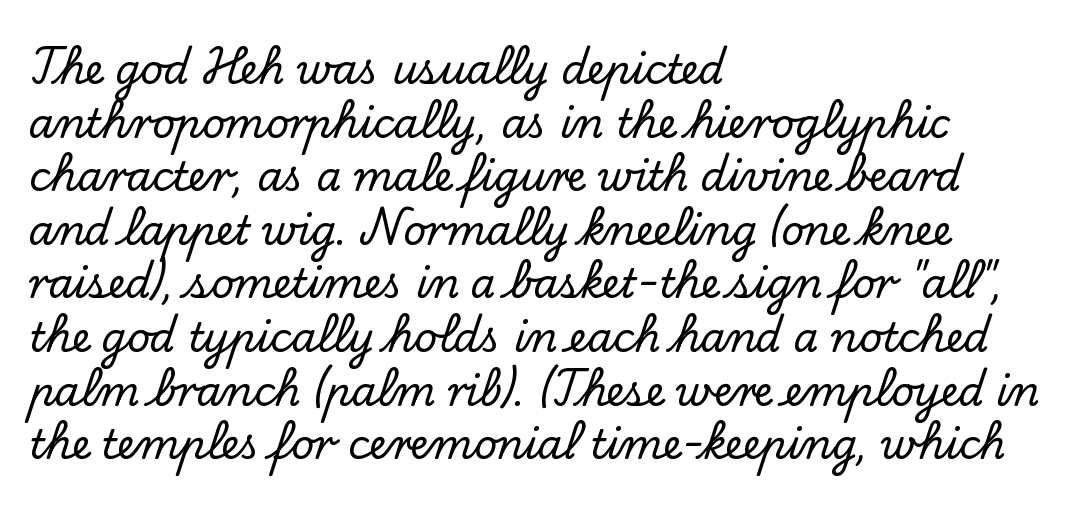
Compared with typical paragraphs, the rows here are spaced about the same. Nobody drew a line under any word here. Character widths vary here, with narrow letters taking less room than wide ones. Teacher's note: observe the even left margin — that is flush-left alignment. The passage shown is typeset with a serif family.
